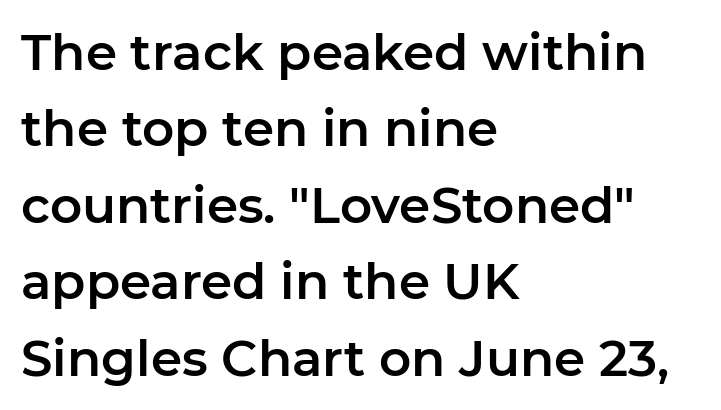
Q: Is the text italic (slanted)? A: No, it is upright.
Q: Is the typeface a serif or a sans-serif typeface? A: Sans-serif.
Q: Is the text underlined? A: No.
Q: How is the paragraph aligned? A: Left-aligned.
Q: Is the spacing between letters normal or unusually wide? A: Normal.
Q: Is the spacing between lines tight, normal or loose? A: Normal.
Q: Width (condensed, normal, or wide)? A: Normal.
Q: Stroke contrast? A: Low.
Q: x-height? A: Medium.
Q: Monospaced? A: No.
